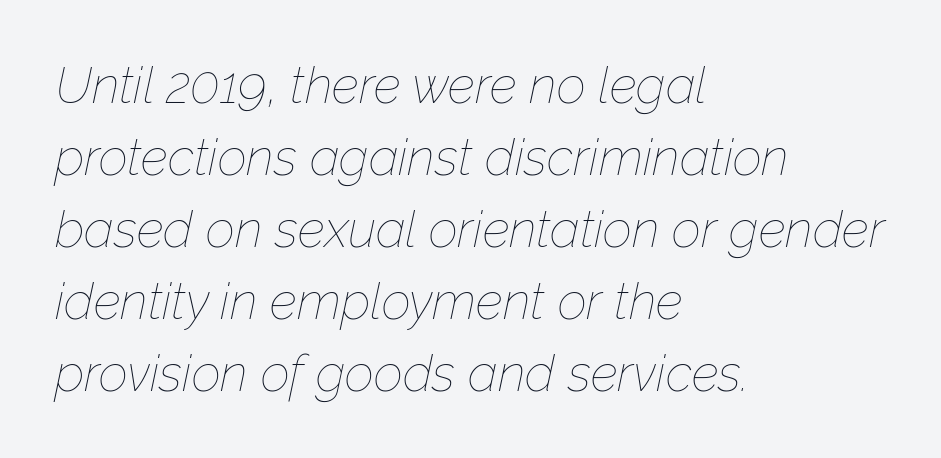
What's the leading like? Ordinary, nothing unusual. The setting favours the left margin, as ordinary paragraphs usually do. The typesetting does not lean heavy: it is not bold. Slant detected: the letters are inclined.
